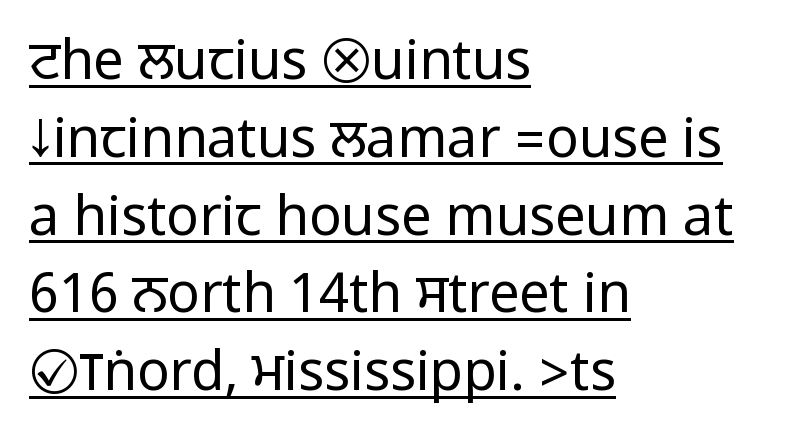
{"serif": "no", "italic": "no", "bold": "no", "weight": "regular", "width": "condensed", "stroke_contrast": "low", "underline": "yes", "align": "left", "line_spacing": "normal", "line_spacing_ratio": 1.44, "letter_spacing": "normal", "letter_spacing_em": 0.0, "glyph_px": 54}
